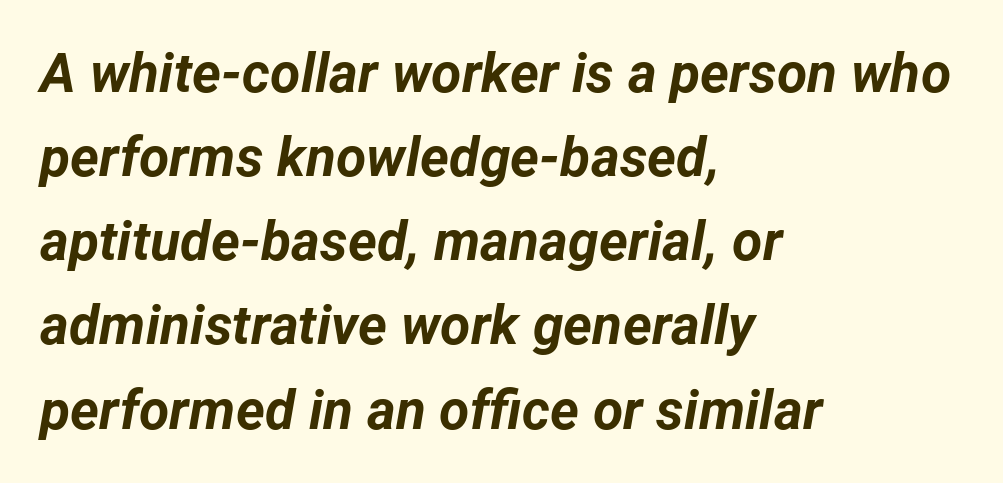
These words are printed bold, with thick strokes throughout. The passage shown is typed in a proportional face where columns would drift. What stands out about the letter spacing? Nothing — it is the standard amount. The text block is weighted toward the left margin, trailing off unevenly rightward. Compared with typical paragraphs, the rows here are spaced about the same.
